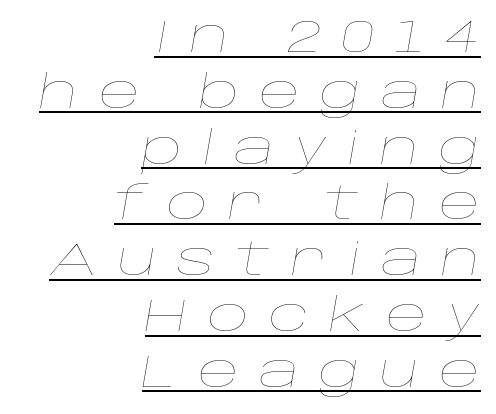
This is underlined copy, the kind a proofreader might mark for attention. Caption: multi-line text, flush right, ragged left. Think of a printed novel: that variable character pitch is what you see here. Observe the wide spacing: letters keep a clear distance from each other. Slanted lettering throughout.
